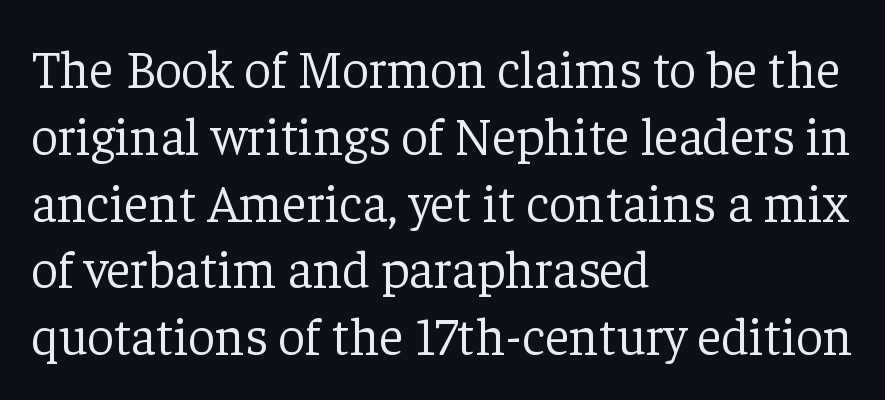
Q: Is the text bold? A: No.
Q: Is the text italic (slanted)? A: No, it is upright.
Q: Is the typeface a serif or a sans-serif typeface? A: Serif.
Q: Is the text underlined? A: No.
Q: How is the paragraph aligned? A: Left-aligned.
Q: Is the spacing between letters normal or unusually wide? A: Normal.
Q: Is the spacing between lines tight, normal or loose? A: Normal.
Q: Width (condensed, normal, or wide)? A: Normal.
Q: Stroke contrast? A: Low.
Q: x-height? A: Medium.
Q: Monospaced? A: No.
